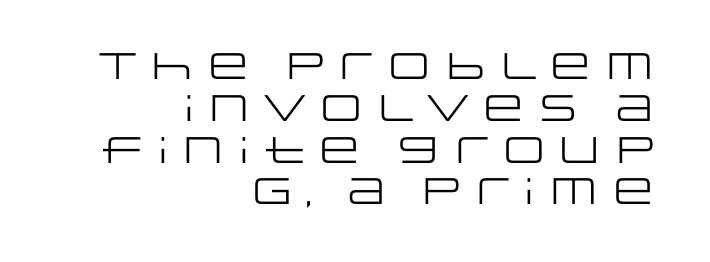
The letters carry no serifs — their stems end cleanly without finishing strokes. Notice how descenders almost collide with the ascenders below — that's tight leading. On a weight scale, this lands at 450 or below. This sample has the flowing, uneven cadence of proportional lettering. Honestly, there is no underline to notice here at all.
